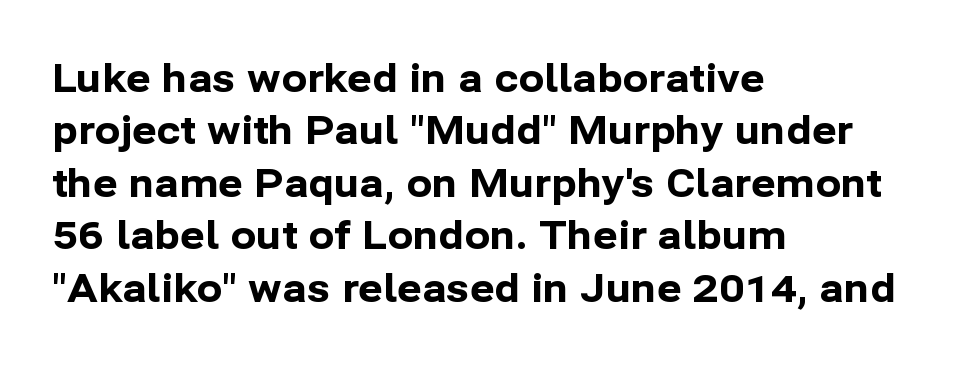
The image shows 38 px bold sans-serif type, upright; set left-aligned, normal line spacing (1.38x), normal letter spacing, not underlined; low stroke contrast and a medium x-height.
